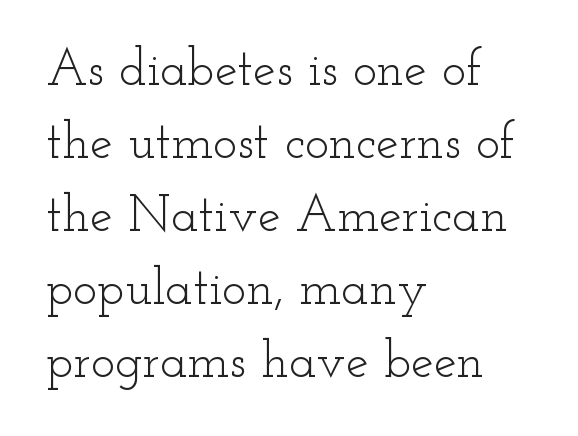
{"serif": "yes", "italic": "no", "bold": "no", "weight": "light", "width": "wide", "stroke_contrast": "low", "x_height": "small", "monospaced": "no", "underline": "no", "align": "left", "line_spacing": "normal", "line_spacing_ratio": 1.43, "letter_spacing": "normal", "letter_spacing_em": 0.0, "glyph_px": 51}
